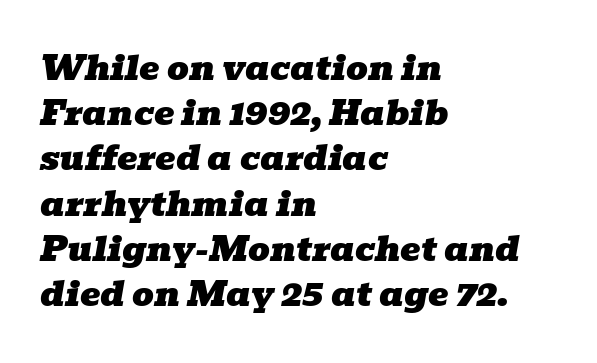
{"serif": "yes", "italic": "yes", "lean": "right", "slant_degrees": 10, "width": "wide", "stroke_contrast": "low", "x_height": "medium", "monospaced": "no", "underline": "no", "align": "left", "line_spacing": "normal", "line_spacing_ratio": 1.33, "letter_spacing": "normal", "letter_spacing_em": 0.0, "glyph_px": 34}
